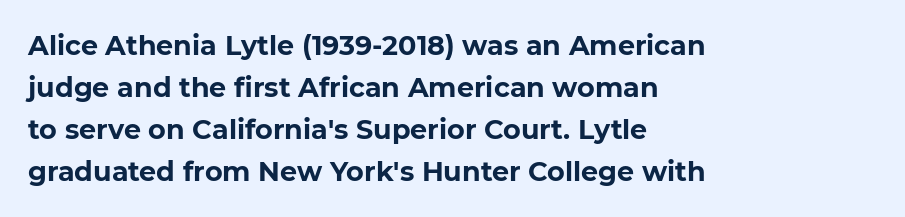
{"italic": "no", "bold": "yes", "underline": "no", "align": "left", "line_spacing": "normal", "line_spacing_ratio": 1.56, "letter_spacing": "normal", "letter_spacing_em": 0.0, "glyph_px": 27}
